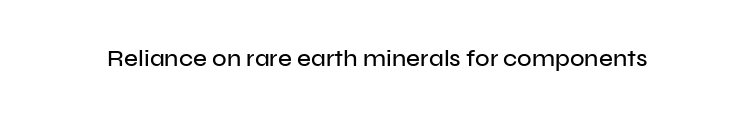
{"italic": "no", "underline": "no", "letter_spacing": "normal", "letter_spacing_em": 0.0, "glyph_px": 24}
